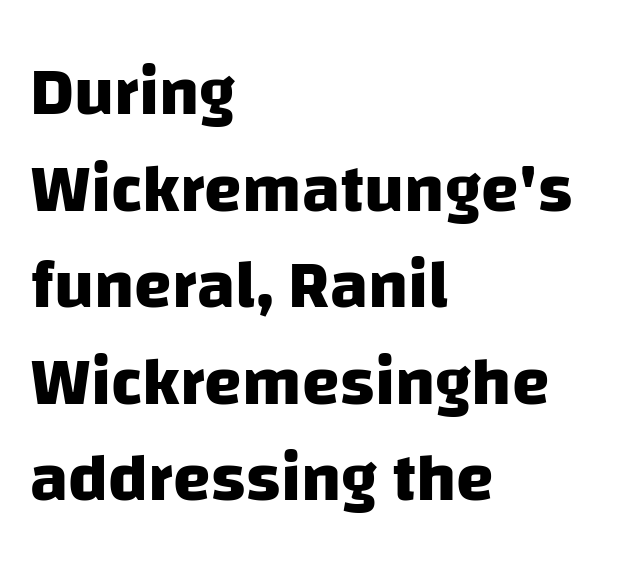
Q: Is the text bold? A: Yes.
Q: Is the typeface a serif or a sans-serif typeface? A: Sans-serif.
Q: Is the text underlined? A: No.
Q: How is the paragraph aligned? A: Left-aligned.
Q: Is the spacing between letters normal or unusually wide? A: Normal.
Q: Is the spacing between lines tight, normal or loose? A: Normal.
Q: Width (condensed, normal, or wide)? A: Normal.
Q: Stroke contrast? A: Low.
Q: x-height? A: Large.
Q: Monospaced? A: No.
